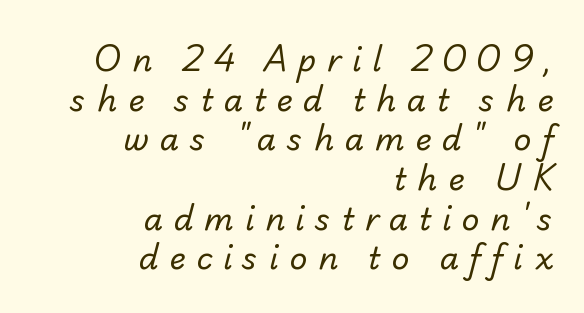
{"serif": "no", "bold": "no", "weight": "regular", "width": "normal", "stroke_contrast": "low", "x_height": "small", "monospaced": "no", "underline": "no", "align": "right", "line_spacing": "normal", "line_spacing_ratio": 1.28, "letter_spacing": "wide", "letter_spacing_em": 0.34, "glyph_px": 31}
